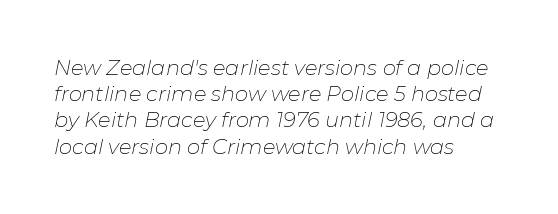
The image shows 21 px text type, italic (leaning right); set left-aligned, normal line spacing (1.25x), normal letter spacing, not underlined.
